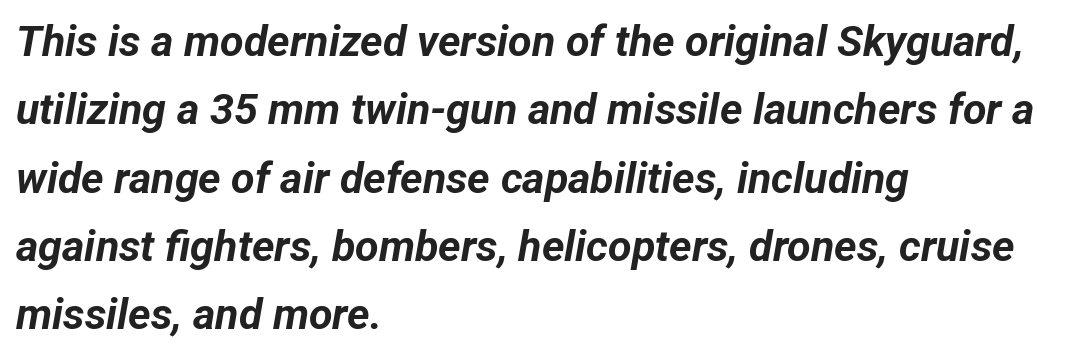
{"italic": "yes", "lean": "right", "slant_degrees": 12, "bold": "yes", "weight": "bold", "width": "normal", "stroke_contrast": "low", "x_height": "medium", "monospaced": "no", "underline": "no", "align": "left", "line_spacing": "normal", "line_spacing_ratio": 1.59, "letter_spacing": "normal", "letter_spacing_em": 0.0, "glyph_px": 43}
